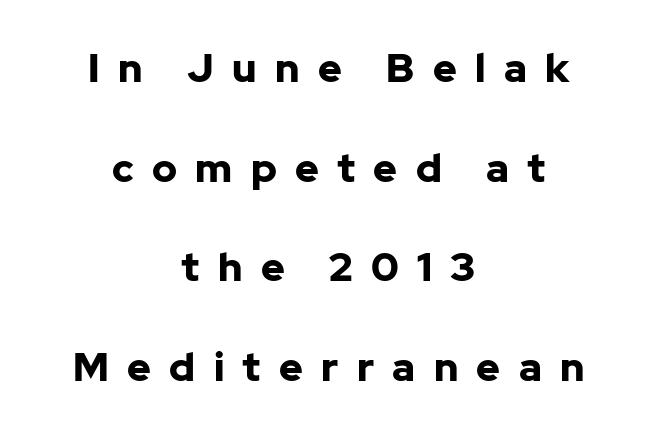
{"serif": "no", "italic": "no", "bold": "yes", "weight": "bold", "width": "normal", "stroke_contrast": "low", "x_height": "medium", "monospaced": "no", "underline": "no", "align": "center", "line_spacing": "loose", "line_spacing_ratio": 2.49, "letter_spacing": "wide", "letter_spacing_em": 0.46, "glyph_px": 40}
